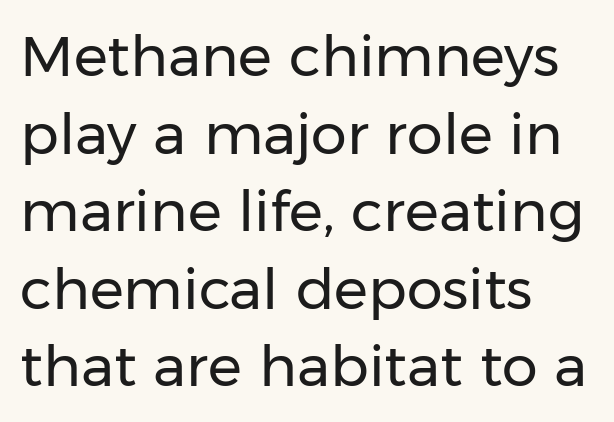
This rendering uses left alignment, leaving the right contour irregular. Each stroke keeps to a modest, everyday thickness or less. Varying glyph widths throughout — classic text-font behaviour. A typesetter would call this leading conventional body-copy spacing.
